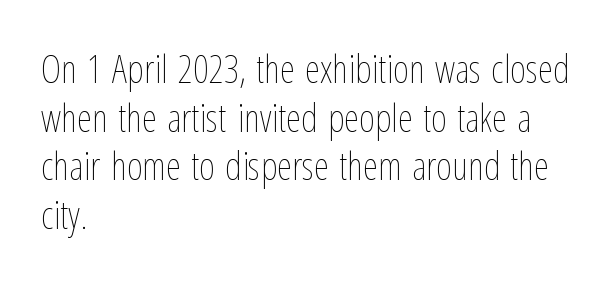
The image shows 39 px thin, condensed type, upright; set left-aligned, normal line spacing (1.25x), normal letter spacing, not underlined; low stroke contrast and a medium x-height.
